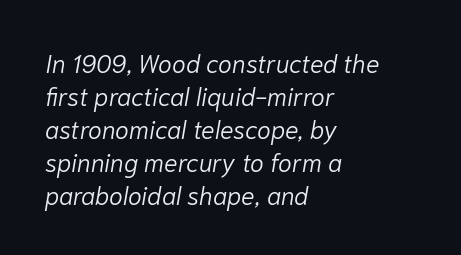
The letterforms sit shoulder to shoulder at normal distance. The specimen reads as italic at a glance. Is this a heavy cut? Hardly; it is regular or lighter. No word sits above an underline. Whoever set this chose a conventional vertical rhythm.
